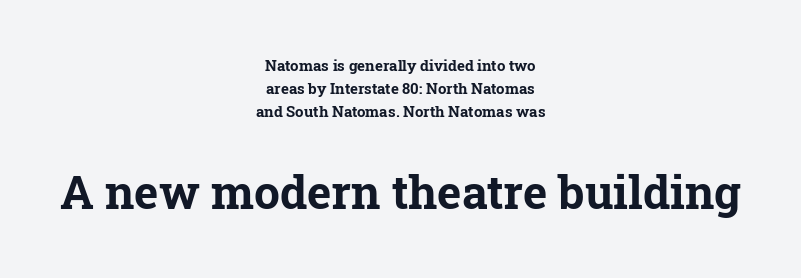
{"serif": "yes", "italic": "no", "bold": "yes", "weight": "bold", "width": "normal", "stroke_contrast": "low", "x_height": "medium", "monospaced": "no", "underline": "no", "align": "center", "line_spacing": "normal", "line_spacing_ratio": 1.52, "letter_spacing": "normal", "letter_spacing_em": 0.0, "larger_block": "second", "size_ratio": 3.07, "glyph_px": 46}
